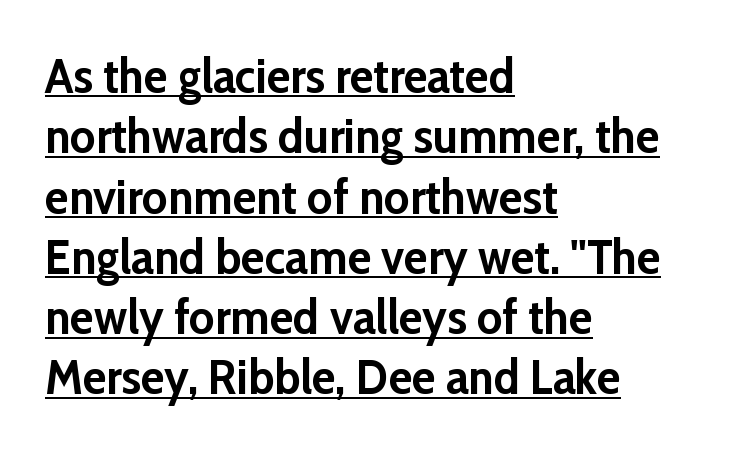
The image shows 49 px semibold sans-serif type, upright; set left-aligned, line spacing 1.23x, normal letter spacing, underlined; low stroke contrast and a medium x-height.
